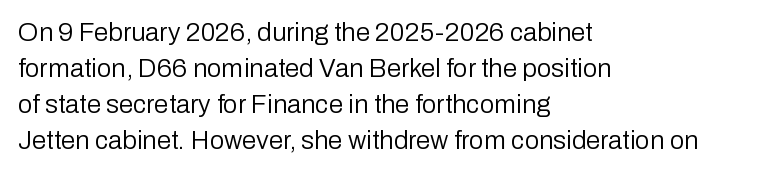
The characters are drawn with everyday or finer stroke widths. Line beginnings align vertically; line endings do not. Rule under the text: the space is simply empty. Words appear dense and cohesive because spacing is normal. Whoever set this chose a conventional vertical rhythm. Rendered with straight, roman letterforms.
